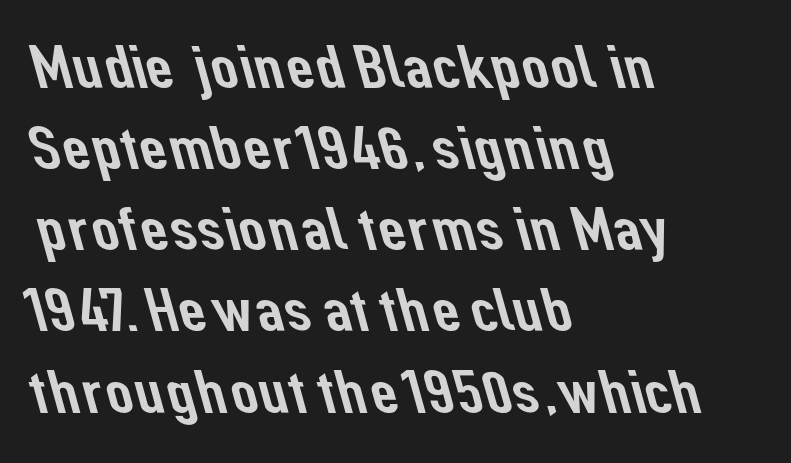
Q: Is the typeface a serif or a sans-serif typeface? A: Sans-serif.
Q: Is the text underlined? A: No.
Q: How is the paragraph aligned? A: Left-aligned.
Q: Is the spacing between letters normal or unusually wide? A: Normal.
Q: Is the spacing between lines tight, normal or loose? A: Normal.
Q: Width (condensed, normal, or wide)? A: Normal.
Q: Stroke contrast? A: Low.
Q: x-height? A: Medium.
Q: Monospaced? A: No.
